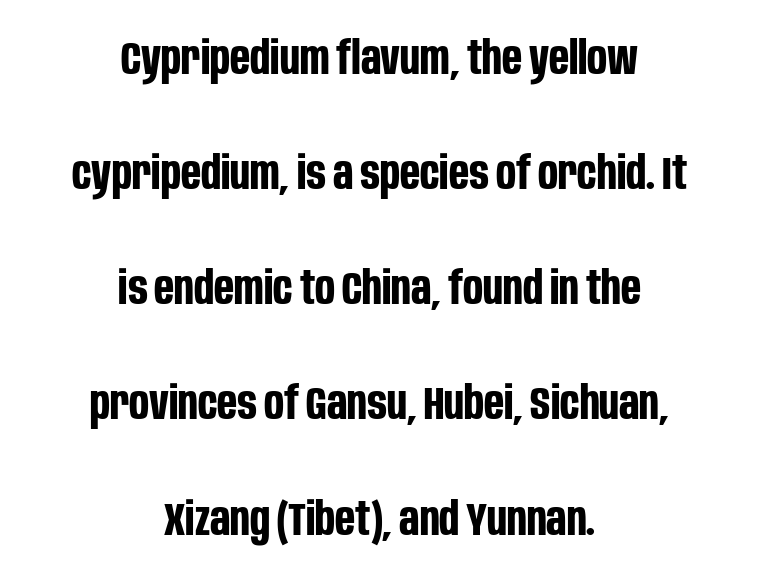
Q: Is the text bold? A: Yes.
Q: Is the text italic (slanted)? A: No, it is upright.
Q: Is the typeface a serif or a sans-serif typeface? A: Sans-serif.
Q: Is the text underlined? A: No.
Q: How is the paragraph aligned? A: Centered.
Q: Is the spacing between letters normal or unusually wide? A: Normal.
Q: Is the spacing between lines tight, normal or loose? A: Loose.
Q: Width (condensed, normal, or wide)? A: Condensed.
Q: Stroke contrast? A: Low.
Q: x-height? A: Large.
Q: Monospaced? A: No.
